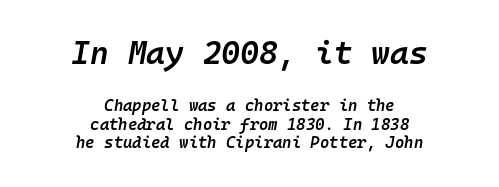
The image shows 32 px semibold type, italic (leaning right), monospaced; set centered, tight line spacing (1.15x), normal letter spacing, not underlined; the first (top) block is 2.0x larger; low stroke contrast and a medium x-height.
